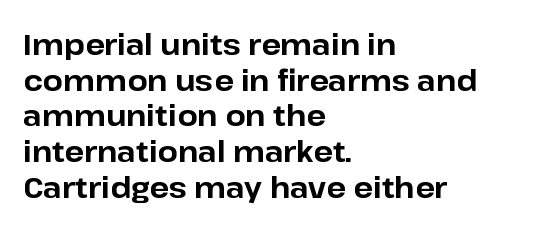
The space directly below the letters is spotless. Students, note that the glyphs here touch the page at normal intervals. On the weight axis this lands at bold, roughly 700. Character widths vary here, with narrow letters taking less room than wide ones. The typography opts for an upright posture over an oblique one. The typesetter chose a ragged-right arrangement here.
